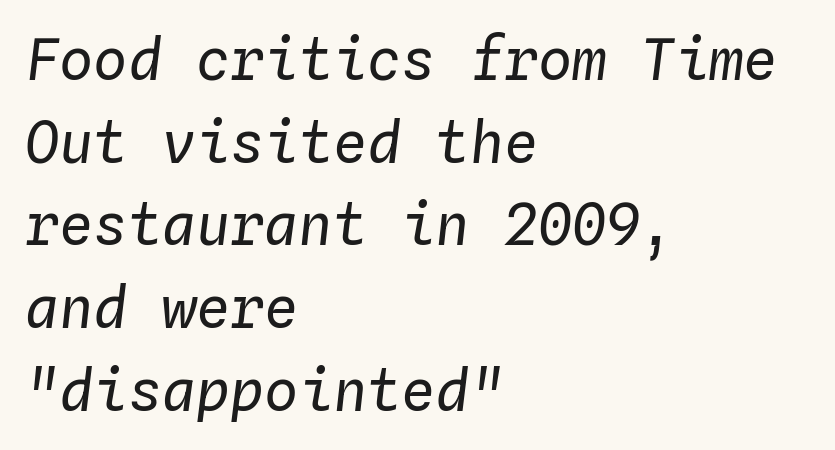
The image shows 57 px regular-weight type, italic (leaning right), monospaced; set left-aligned, normal line spacing (1.45x), normal letter spacing, not underlined; low stroke contrast and a medium x-height.
